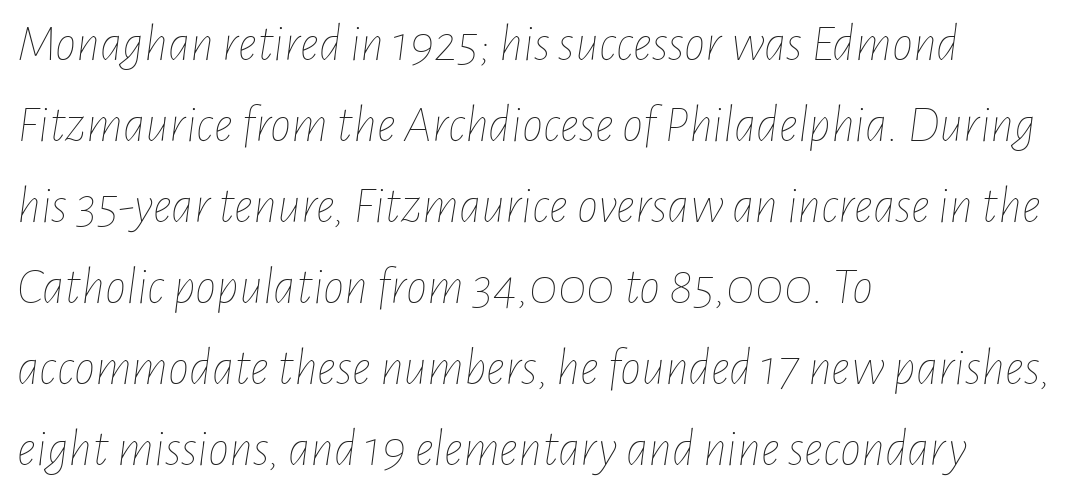
Q: Is the text bold? A: No.
Q: Is the text italic (slanted)? A: Yes, it leans right by about 7 degrees.
Q: Is the text underlined? A: No.
Q: How is the paragraph aligned? A: Left-aligned.
Q: Is the spacing between letters normal or unusually wide? A: Normal.
Q: Is the spacing between lines tight, normal or loose? A: Normal.
Q: Width (condensed, normal, or wide)? A: Condensed.
Q: Stroke contrast? A: Low.
Q: x-height? A: Medium.
Q: Monospaced? A: No.
